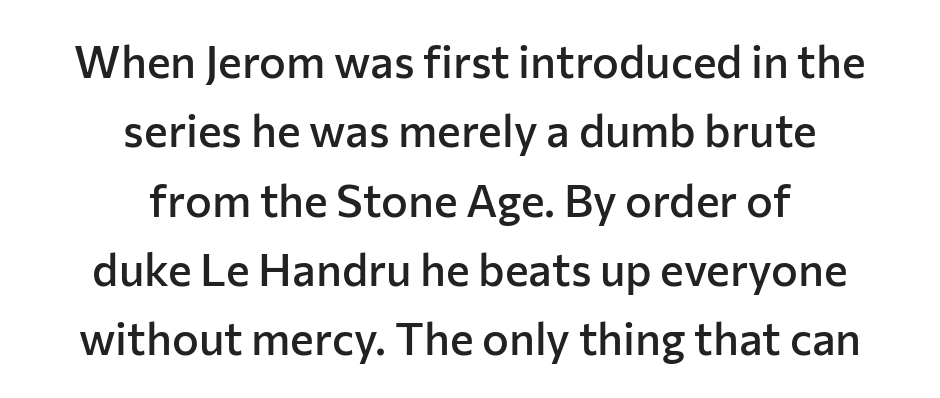
Q: Is the text bold? A: Semi-bold.
Q: Is the text italic (slanted)? A: No, it is upright.
Q: Is the typeface a serif or a sans-serif typeface? A: Sans-serif.
Q: Is the text underlined? A: No.
Q: How is the paragraph aligned? A: Centered.
Q: Is the spacing between letters normal or unusually wide? A: Normal.
Q: Is the spacing between lines tight, normal or loose? A: Normal.
Q: Width (condensed, normal, or wide)? A: Normal.
Q: Stroke contrast? A: Low.
Q: x-height? A: Medium.
Q: Monospaced? A: No.
